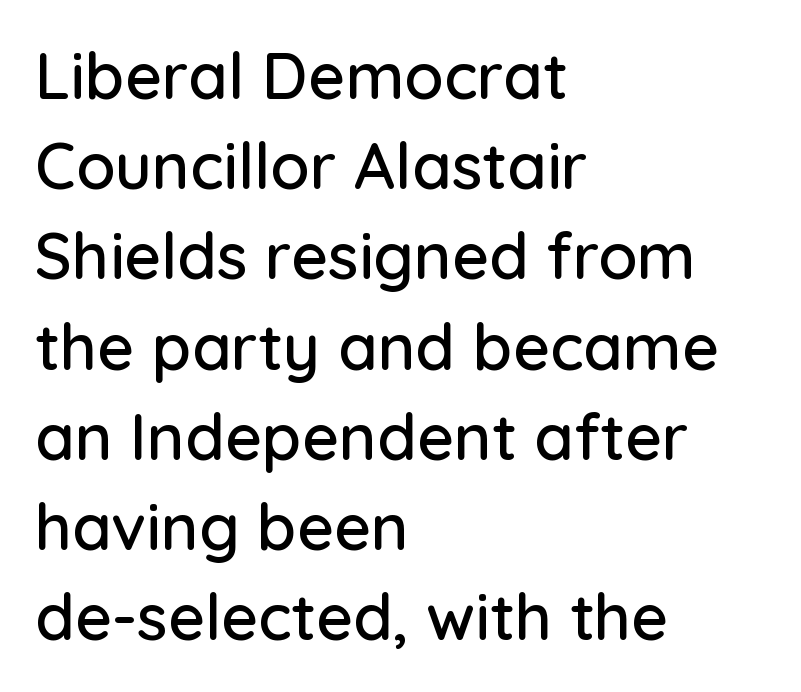
The image shows 64 px sans-serif type, upright; set left-aligned, normal line spacing (1.41x), normal letter spacing, not underlined; low stroke contrast and a medium x-height.
